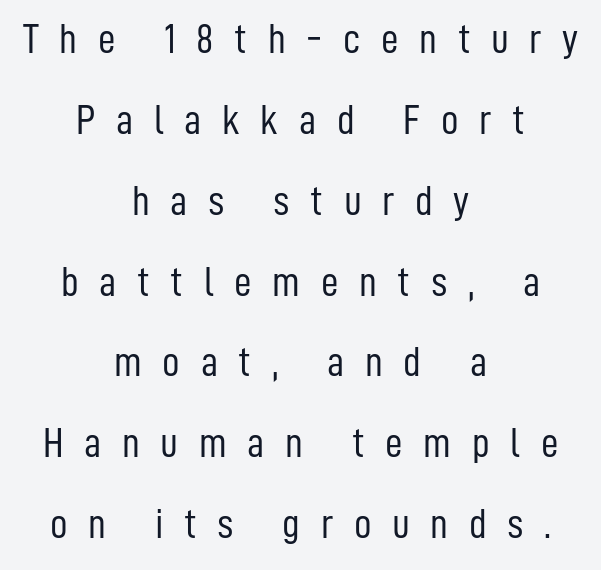
A roman cut, with each character standing at attention. To sum up the face: it is a sans, with no serifs. Between one letter and the next there's a generous, obvious gap. One-word summary of the alignment: center. Weight: in the light-to-regular range. A bare baseline throughout the passage.
